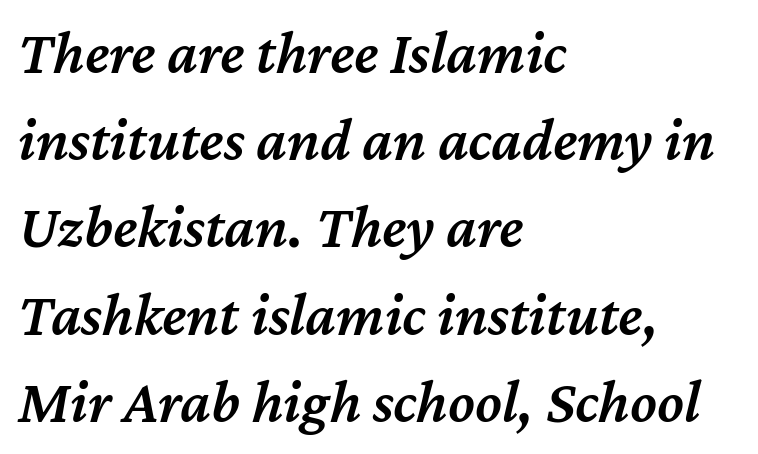
The image shows 61 px semibold type, italic (leaning right); set left-aligned, normal line spacing (1.43x), normal letter spacing, not underlined; medium stroke contrast and a medium x-height.
